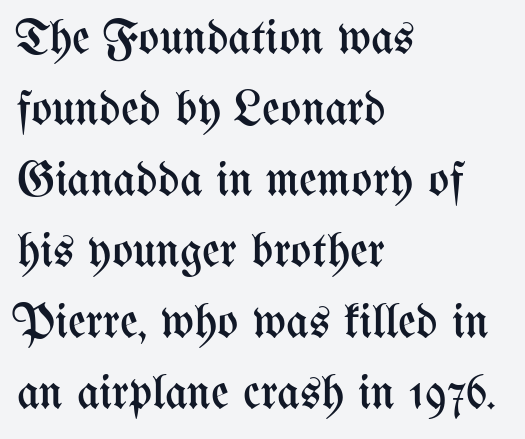
Anything drawn beneath the words? Only blank space. No italicization has been applied; the sample stays upright. Compared with a typical body face, this is equally light or lighter still. Baseline-to-baseline distance is the conventional proportion of letter height.
